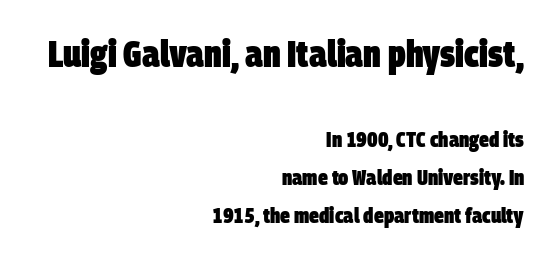
{"serif": "no", "bold": "yes", "weight": "heavy", "width": "condensed", "stroke_contrast": "low", "x_height": "large", "monospaced": "no", "underline": "no", "align": "right", "line_spacing_ratio": 1.71, "letter_spacing": "normal", "letter_spacing_em": 0.0, "larger_block": "first", "size_ratio": 1.73, "glyph_px": 38}
